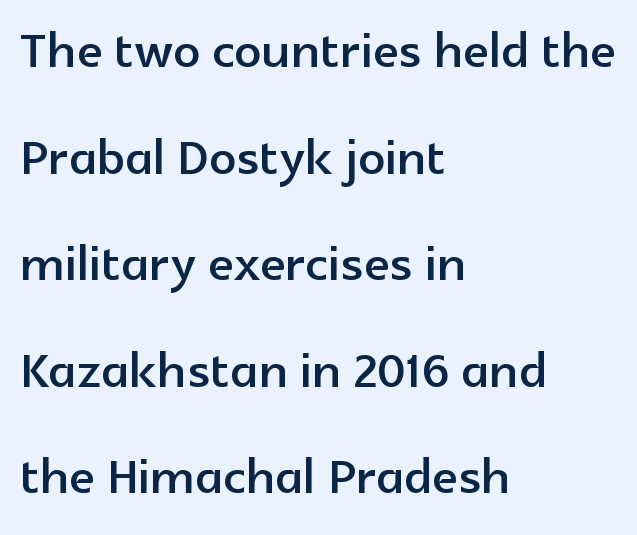
Q: Is the text italic (slanted)? A: No, it is upright.
Q: Is the typeface a serif or a sans-serif typeface? A: Sans-serif.
Q: Is the text underlined? A: No.
Q: How is the paragraph aligned? A: Left-aligned.
Q: Is the spacing between letters normal or unusually wide? A: Normal.
Q: Is the spacing between lines tight, normal or loose? A: Normal.
Q: Width (condensed, normal, or wide)? A: Normal.
Q: x-height? A: Medium.
Q: Monospaced? A: No.
